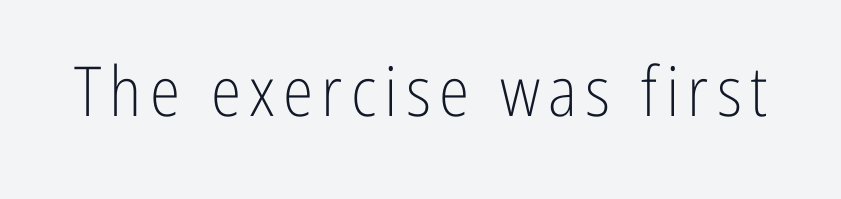
The image shows 69 px light, condensed sans-serif type, upright; set not underlined; low stroke contrast and a medium x-height.
